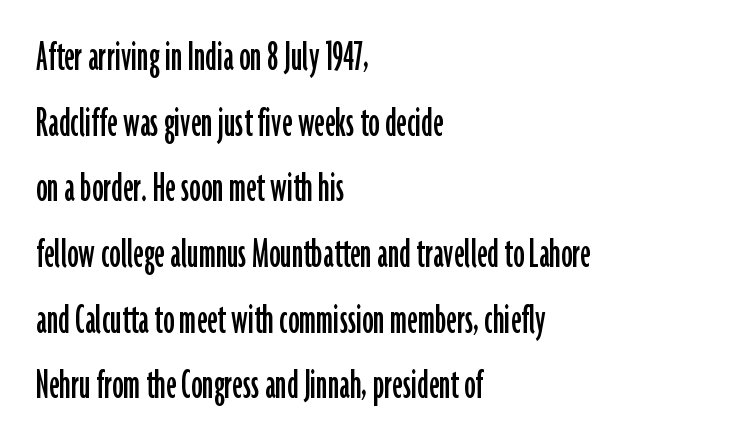
Q: Is the text italic (slanted)? A: No, it is upright.
Q: Is the typeface a serif or a sans-serif typeface? A: Sans-serif.
Q: Is the text underlined? A: No.
Q: How is the paragraph aligned? A: Left-aligned.
Q: Is the spacing between letters normal or unusually wide? A: Normal.
Q: Is the spacing between lines tight, normal or loose? A: Normal.
Q: Width (condensed, normal, or wide)? A: Condensed.
Q: Stroke contrast? A: Low.
Q: x-height? A: Medium.
Q: Monospaced? A: No.
